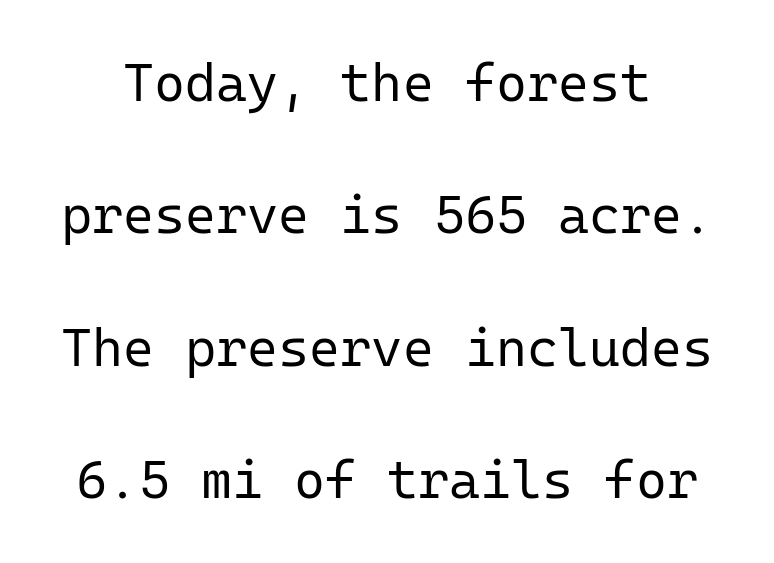
Q: Is the text bold? A: No.
Q: Is the text italic (slanted)? A: No, it is upright.
Q: Is the typeface a serif or a sans-serif typeface? A: Sans-serif.
Q: Is the text underlined? A: No.
Q: Is the spacing between letters normal or unusually wide? A: Normal.
Q: Is the spacing between lines tight, normal or loose? A: Loose.
Q: Width (condensed, normal, or wide)? A: Normal.
Q: Stroke contrast? A: Low.
Q: x-height? A: Medium.
Q: Monospaced? A: Yes.
